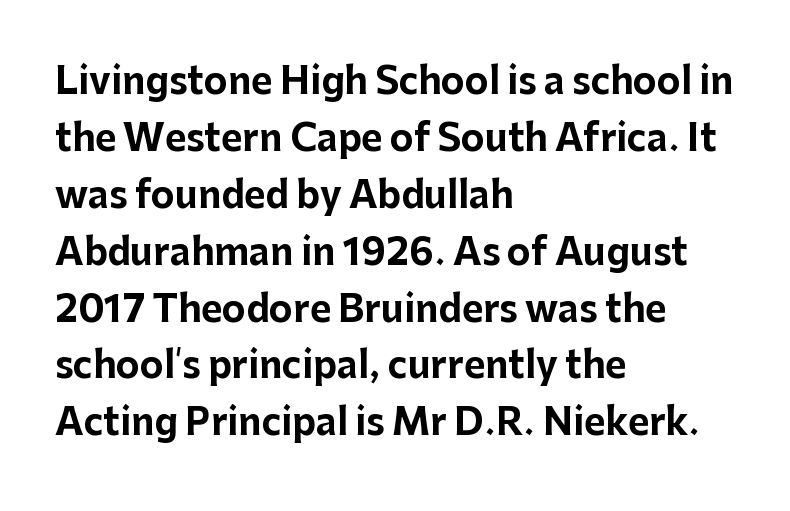
{"serif": "no", "italic": "no", "bold": "yes", "weight": "bold", "width": "normal", "stroke_contrast": "low", "x_height": "medium", "monospaced": "no", "underline": "no", "align": "left", "line_spacing": "normal", "line_spacing_ratio": 1.58, "letter_spacing": "normal", "letter_spacing_em": 0.0, "glyph_px": 36}
